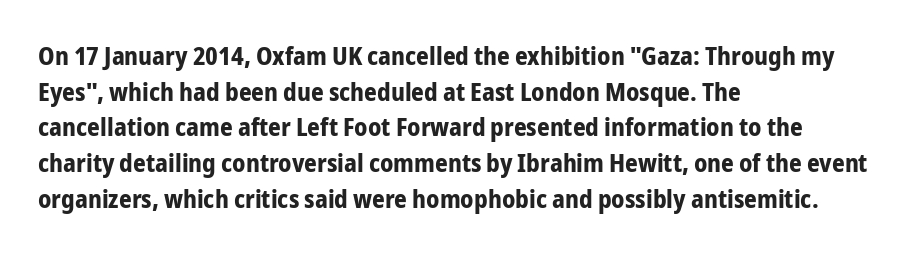
The image shows 25 px bold type, upright; set left-aligned, normal line spacing (1.43x), normal letter spacing, not underlined.
